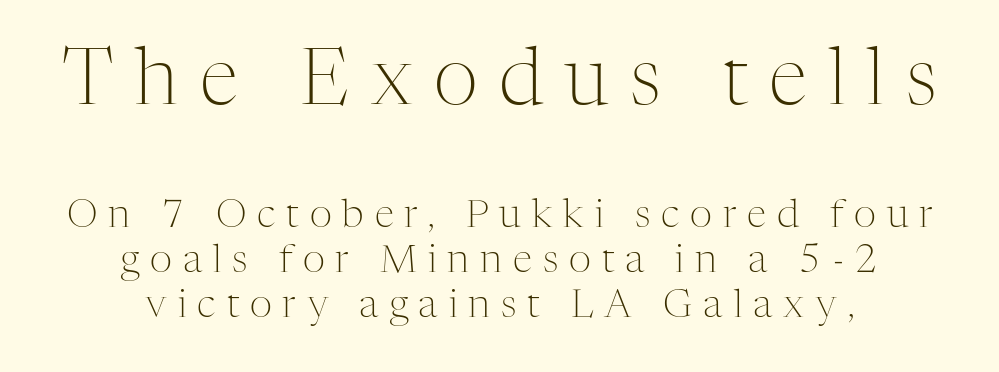
The image shows 78 px light serif type, upright; set centered, line spacing 1.16x, unusually wide letter spacing (+0.28 em), not underlined; the first (top) block is 2.0x larger; medium stroke contrast and a medium x-height.
